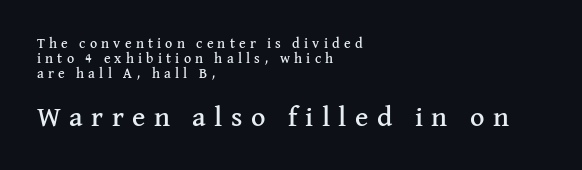
{"serif": "yes", "italic": "no", "width": "normal", "stroke_contrast": "medium", "x_height": "medium", "monospaced": "no", "underline": "no", "align": "left", "line_spacing": "tight", "line_spacing_ratio": 1.08, "letter_spacing": "wide", "letter_spacing_em": 0.3, "larger_block": "second", "size_ratio": 2.0, "glyph_px": 28}
